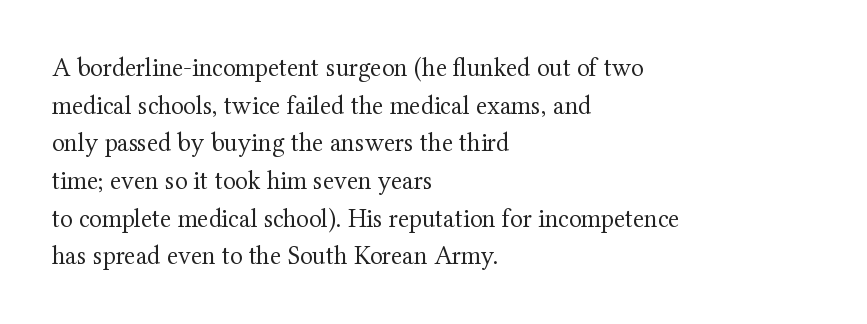
Q: Is the text bold? A: No.
Q: Is the text italic (slanted)? A: No, it is upright.
Q: Is the text underlined? A: No.
Q: How is the paragraph aligned? A: Left-aligned.
Q: Is the spacing between letters normal or unusually wide? A: Normal.
Q: Is the spacing between lines tight, normal or loose? A: Normal.
